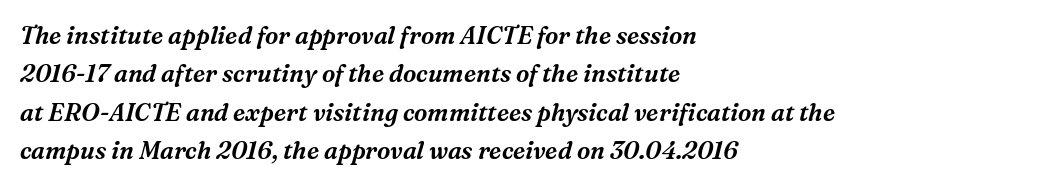
The image shows 24 px text type, italic (leaning right); set left-aligned, normal line spacing (1.6x), normal letter spacing, not underlined.
